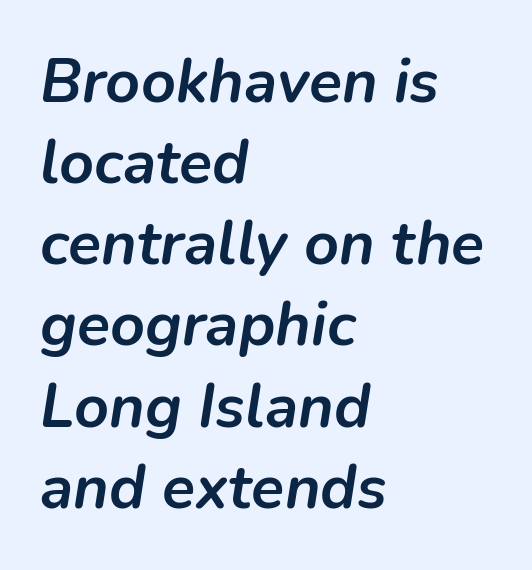
{"italic": "yes", "lean": "right", "slant_degrees": 9, "bold": "yes", "weight": "semibold", "width": "normal", "stroke_contrast": "low", "x_height": "medium", "monospaced": "no", "underline": "no", "align": "left", "line_spacing": "normal", "line_spacing_ratio": 1.33, "letter_spacing": "normal", "letter_spacing_em": 0.0, "glyph_px": 61}
